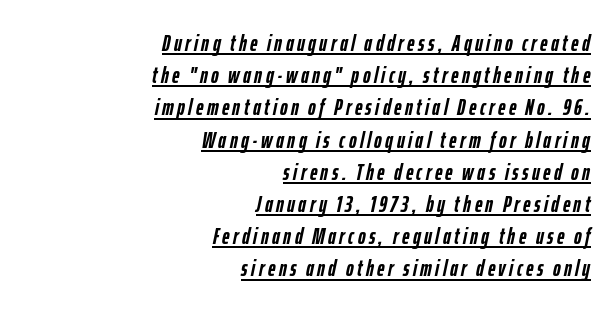
The image shows 23 px bold type, italic (leaning right); set right-aligned, normal line spacing (1.4x), underlined.
